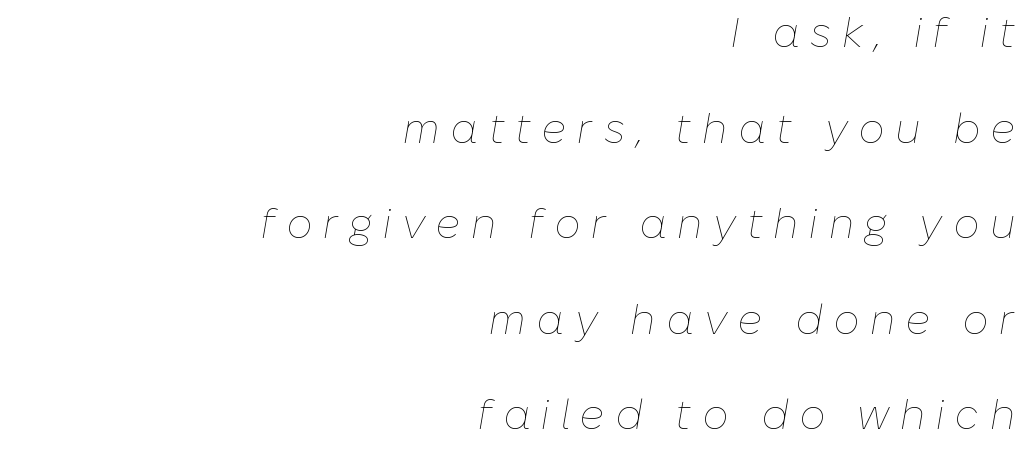
{"italic": "yes", "lean": "right", "slant_degrees": 10, "bold": "no", "weight": "thin", "width": "normal", "stroke_contrast": "low", "x_height": "medium", "monospaced": "no", "underline": "no", "align": "right", "line_spacing": "loose", "line_spacing_ratio": 2.33, "letter_spacing": "wide", "letter_spacing_em": 0.26, "glyph_px": 41}
